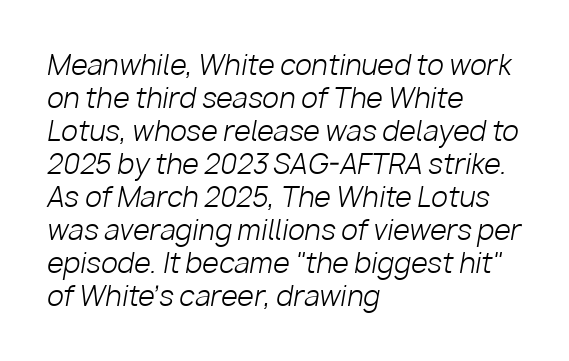
The area under the type is left untouched. Characters are canted at an angle relative to the baseline's perpendicular. The line texture is even and compact thanks to regular tracking. A classic flush-left, rag-right setting is used for this passage. Caption: face not bold, strokes unweighted.
